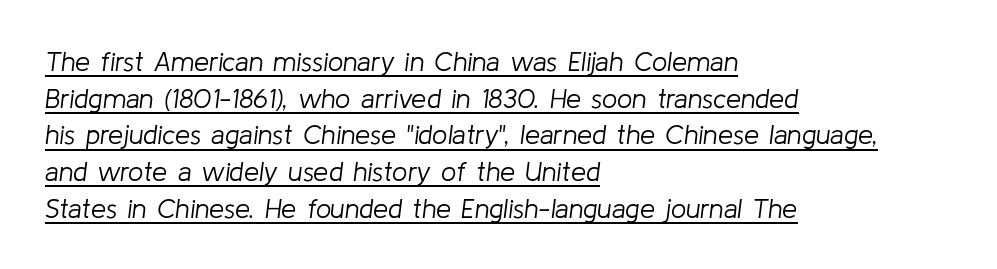
Rows of type keep a routine distance in the vertical direction. Weight class: somewhere from thin through regular. The face used here is rendered with its standard letterfit. The glyphs are accompanied by a horizontal stroke just below them. You can tell it's italic because the verticals aren't actually vertical.
